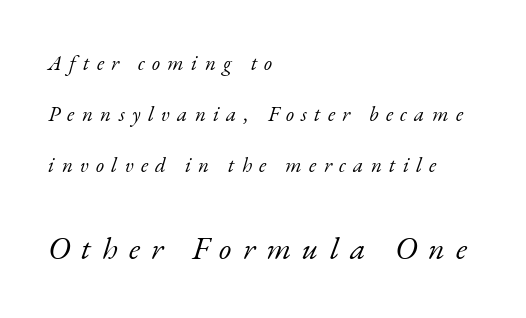
The image shows 32 px light serif type, italic (leaning right); set left-aligned, loose line spacing (2.42x), unusually wide letter spacing (+0.35 em), not underlined; the second (bottom) block is 1.52x larger; low stroke contrast and a small x-height.
